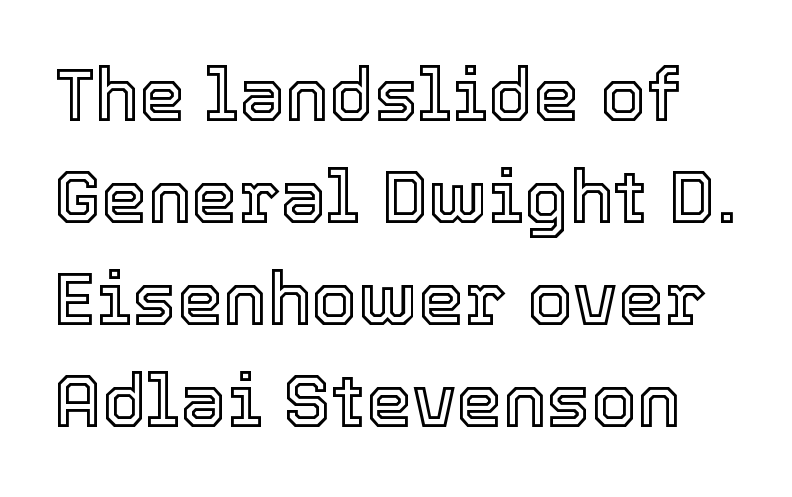
Q: Is the text italic (slanted)? A: No, it is upright.
Q: Is the text underlined? A: No.
Q: Is the spacing between letters normal or unusually wide? A: Normal.
Q: Is the spacing between lines tight, normal or loose? A: Normal.
Q: Width (condensed, normal, or wide)? A: Normal.
Q: x-height? A: Medium.
Q: Monospaced? A: No.
